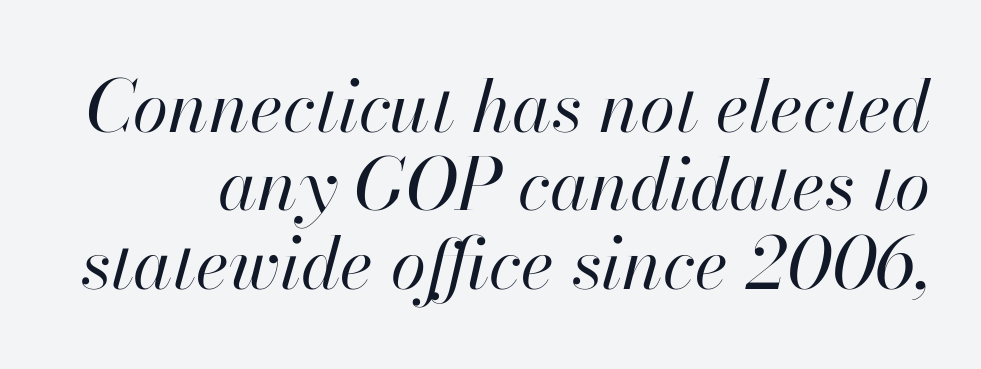
The image shows 72 px regular-weight type, italic (leaning right); set tight line spacing (1.09x), normal letter spacing, not underlined; high stroke contrast and a small x-height.
